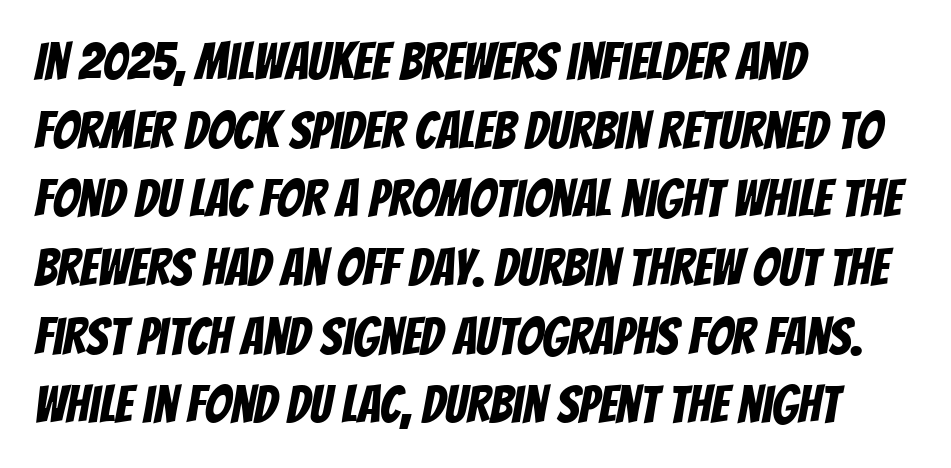
Q: Is the typeface a serif or a sans-serif typeface? A: Sans-serif.
Q: Is the text underlined? A: No.
Q: How is the paragraph aligned? A: Left-aligned.
Q: Is the spacing between letters normal or unusually wide? A: Normal.
Q: Is the spacing between lines tight, normal or loose? A: Normal.
Q: Width (condensed, normal, or wide)? A: Condensed.
Q: Stroke contrast? A: Low.
Q: x-height? A: Large.
Q: Monospaced? A: No.
